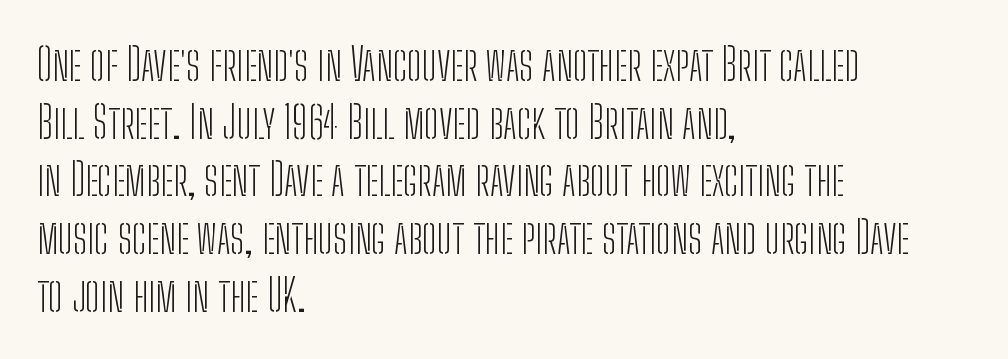
Ordinary non-slanted type is in use. Varying glyph widths throughout — classic text-font behaviour. Each row of text sits above clean, open space. This sample is left-justified, so line endings fall wherever the words run out.
